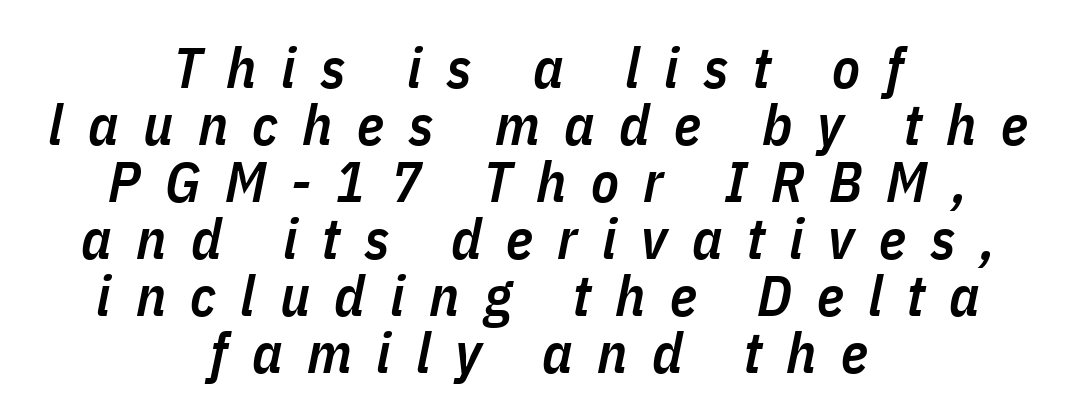
Q: Is the text bold? A: Semi-bold.
Q: Is the text italic (slanted)? A: Yes, it leans right by about 11 degrees.
Q: Is the text underlined? A: No.
Q: How is the paragraph aligned? A: Centered.
Q: Is the spacing between letters normal or unusually wide? A: Unusually wide.
Q: Is the spacing between lines tight, normal or loose? A: Tight.
Q: Width (condensed, normal, or wide)? A: Condensed.
Q: Stroke contrast? A: Low.
Q: x-height? A: Medium.
Q: Monospaced? A: No.
